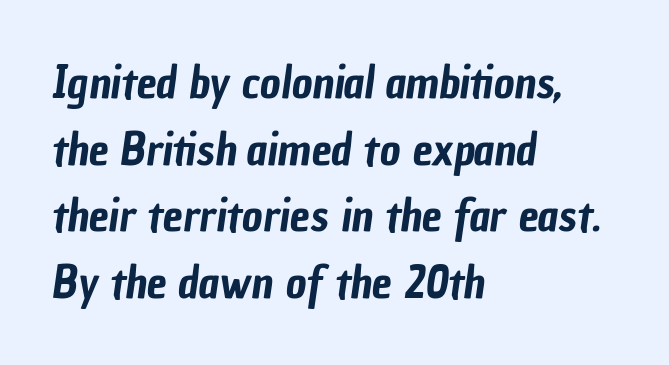
The image shows 45 px condensed sans-serif type; set left-aligned, normal line spacing (1.48x), normal letter spacing, not underlined; low stroke contrast and a medium x-height.
